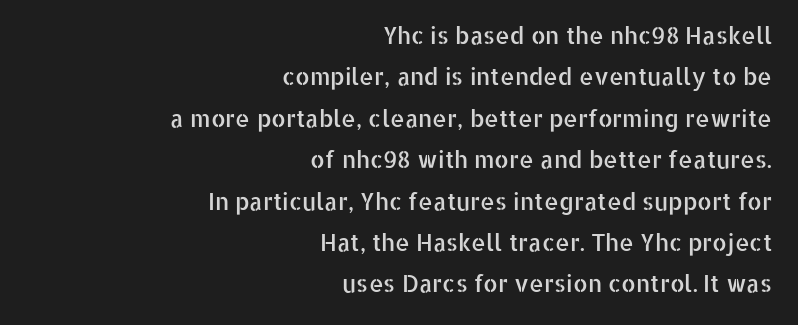
The image shows 23 px text type, upright; set right-aligned, line spacing 1.8x, normal letter spacing, not underlined.
